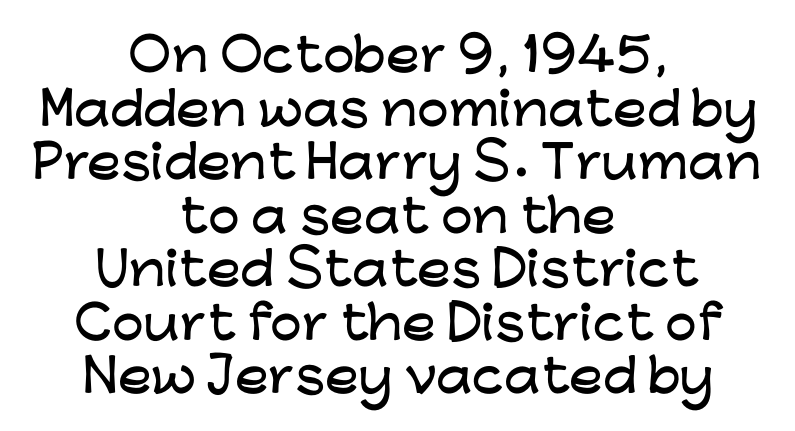
The image shows 45 px wide sans-serif type, upright; set centered, line spacing 1.19x, normal letter spacing, not underlined; low stroke contrast and a medium x-height.
